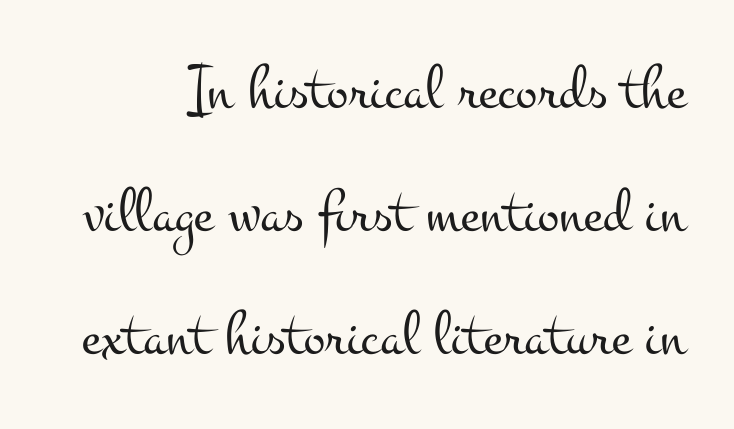
The image shows 64 px light, wide type; set loose line spacing (1.92x), normal letter spacing, not underlined; medium stroke contrast and a small x-height.
